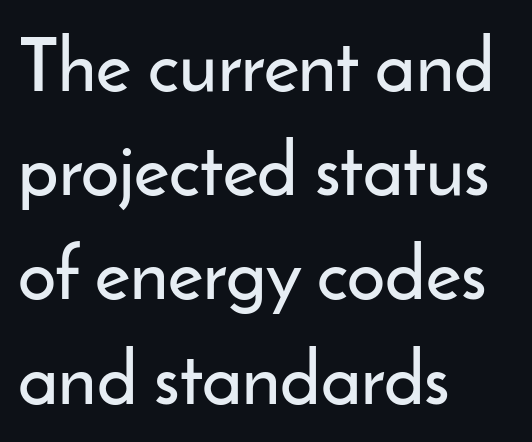
The image shows 75 px sans-serif type, upright; set left-aligned, normal line spacing (1.39x), normal letter spacing, not underlined; low stroke contrast and a small x-height.
